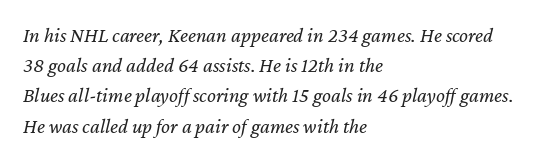
The image shows 21 px text type, italic (leaning right); set left-aligned, normal line spacing (1.44x), normal letter spacing, not underlined.
